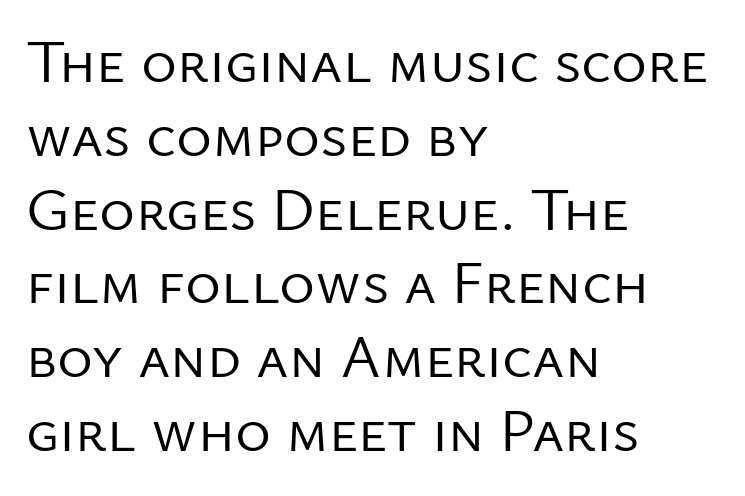
The image shows 61 px regular-weight sans-serif type, upright; set left-aligned, line spacing 1.21x, normal letter spacing, not underlined; low stroke contrast and a medium x-height.
